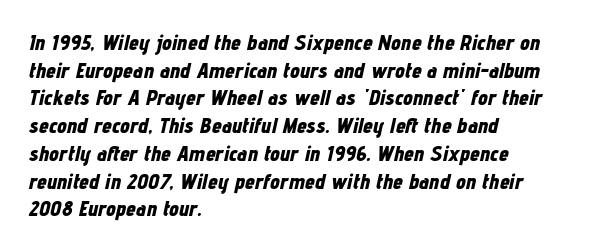
{"italic": "yes", "lean": "right", "slant_degrees": 12, "bold": "yes", "underline": "no", "align": "left", "line_spacing": "normal", "line_spacing_ratio": 1.26, "letter_spacing": "normal", "letter_spacing_em": 0.0, "glyph_px": 22}
